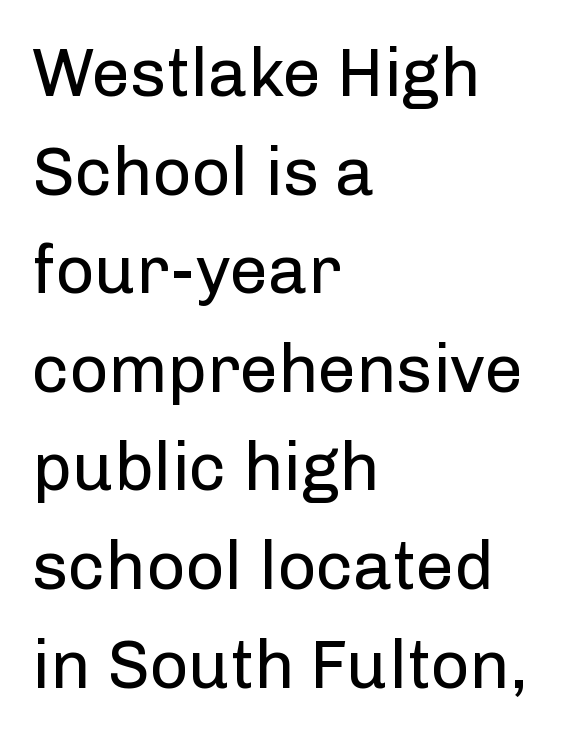
The image shows 68 px regular-weight sans-serif type, upright; set left-aligned, normal line spacing (1.45x), normal letter spacing, not underlined; low stroke contrast and a medium x-height.
